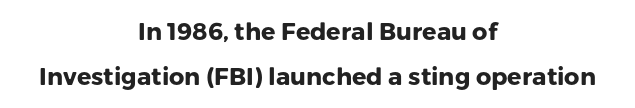
Quick note: not italic, upright. The typesetter chose a symmetrical, centered arrangement here. The area under the type is left untouched. Does extra space separate the letters? No, they use regular spacing. The font is running at its bold setting.
